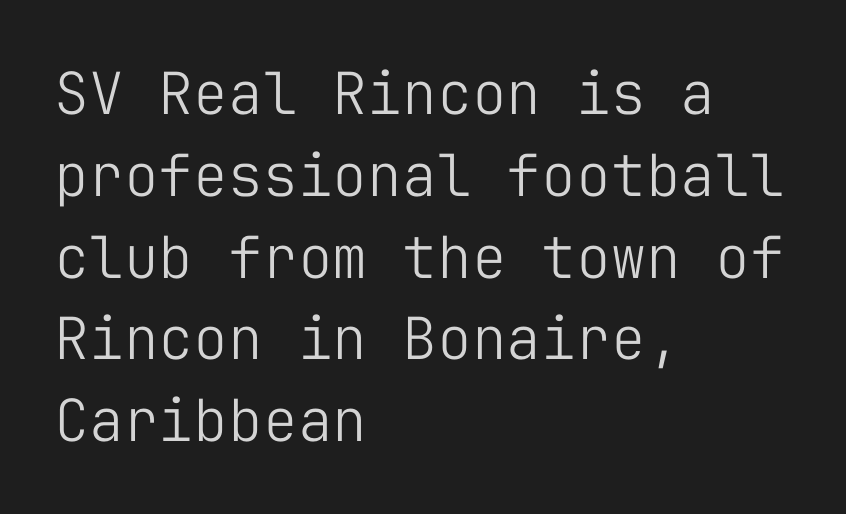
The strip under each line holds only bare page. The strokes carry an ordinary text weight at most. Standard letterfit; no display-style spreading of the glyphs. These lines sit exactly where default settings would place them. This sample uses an upright cut, with every glyph sitting square on the baseline. Layout note: lines flush left.
